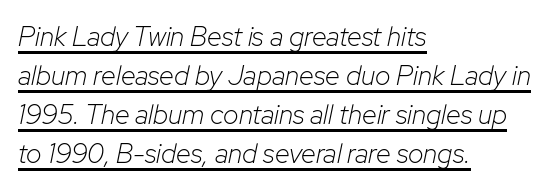
{"italic": "yes", "lean": "right", "slant_degrees": 12, "bold": "no", "underline": "yes", "align": "left", "line_spacing": "normal", "line_spacing_ratio": 1.45, "letter_spacing": "normal", "letter_spacing_em": 0.0, "glyph_px": 27}
